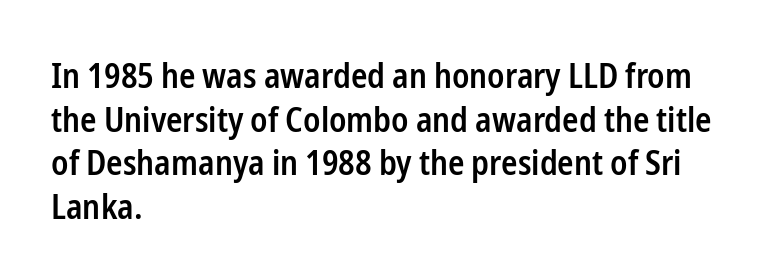
Q: Is the text bold? A: Semi-bold.
Q: Is the text italic (slanted)? A: No, it is upright.
Q: Is the typeface a serif or a sans-serif typeface? A: Sans-serif.
Q: Is the text underlined? A: No.
Q: How is the paragraph aligned? A: Left-aligned.
Q: Is the spacing between letters normal or unusually wide? A: Normal.
Q: Is the spacing between lines tight, normal or loose? A: Normal.
Q: Width (condensed, normal, or wide)? A: Condensed.
Q: Stroke contrast? A: Low.
Q: x-height? A: Medium.
Q: Monospaced? A: No.
